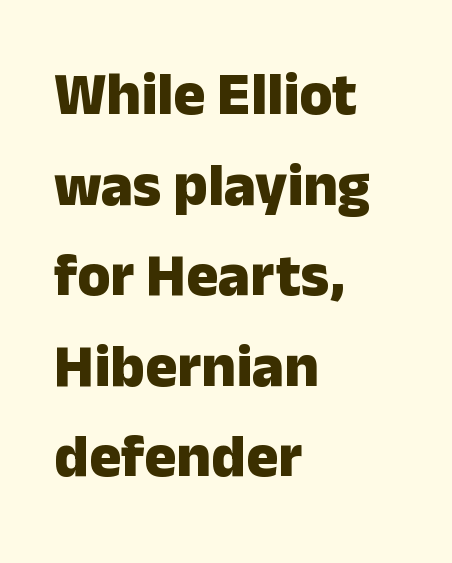
The image shows 60 px heavy sans-serif type, upright; set left-aligned, normal line spacing (1.51x), normal letter spacing, not underlined; low stroke contrast and a medium x-height.
